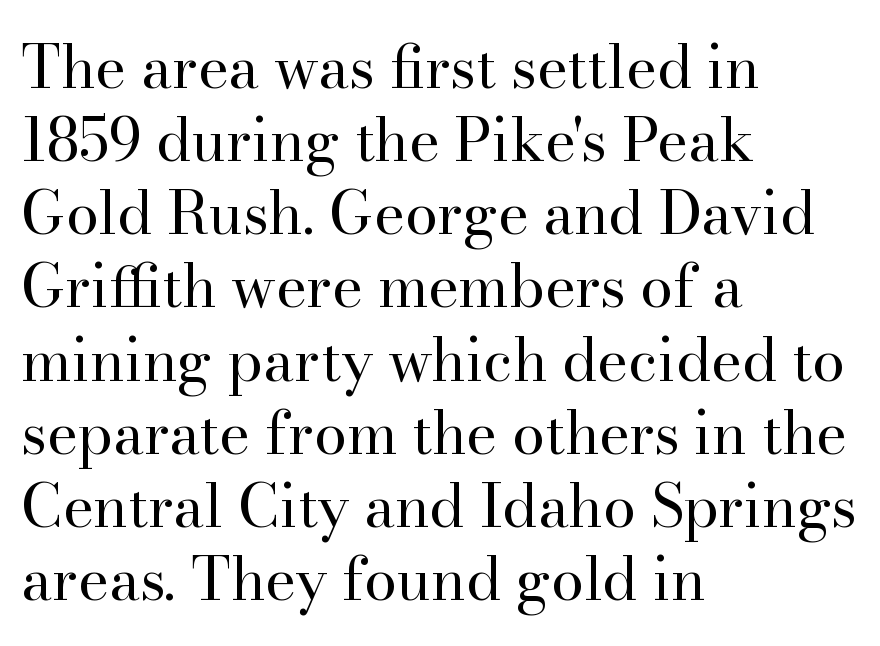
{"serif": "yes", "italic": "no", "bold": "no", "weight": "regular", "width": "normal", "stroke_contrast": "high", "x_height": "small", "monospaced": "no", "underline": "no", "align": "left", "line_spacing_ratio": 1.24, "letter_spacing": "normal", "letter_spacing_em": 0.0, "glyph_px": 59}
